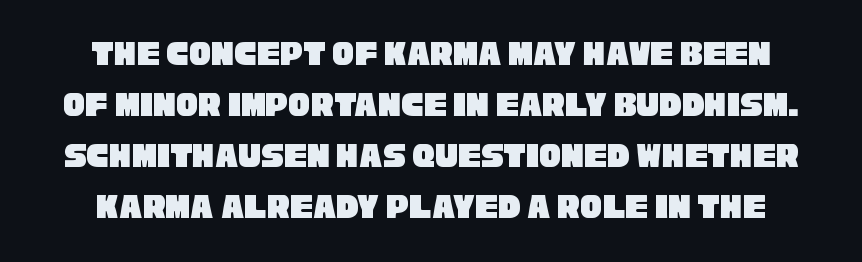
{"serif": "no", "width": "condensed", "stroke_contrast": "low", "x_height": "large", "monospaced": "no", "underline": "no", "line_spacing": "normal", "line_spacing_ratio": 1.38, "letter_spacing": "normal", "letter_spacing_em": 0.0, "glyph_px": 37}
